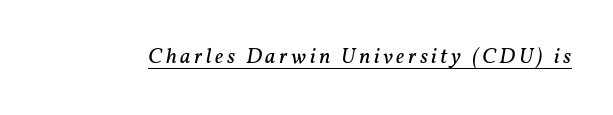
Students, observe the line beneath the letters — that is underlining. Ink coverage per letter is moderate at most. The font's italic variant was chosen for this text.
